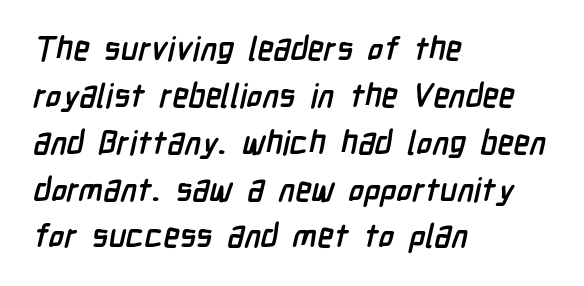
The image shows 33 px semibold, condensed sans-serif type; set left-aligned, normal line spacing (1.42x), normal letter spacing, not underlined; low stroke contrast and a medium x-height.
